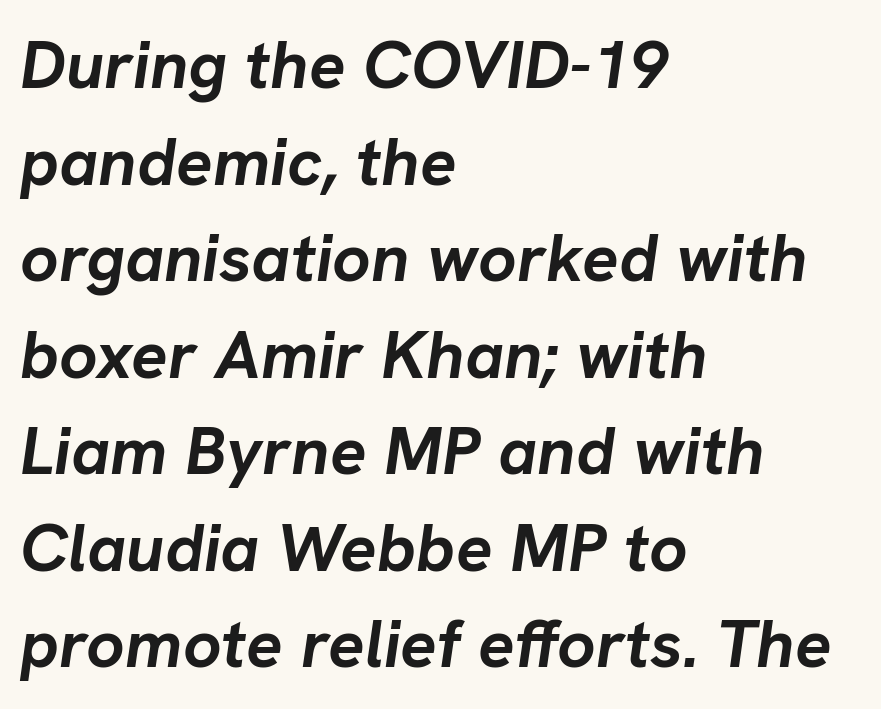
Q: Is the text bold? A: Yes.
Q: Is the text italic (slanted)? A: Yes, it leans right by about 8 degrees.
Q: Is the text underlined? A: No.
Q: How is the paragraph aligned? A: Left-aligned.
Q: Is the spacing between letters normal or unusually wide? A: Normal.
Q: Is the spacing between lines tight, normal or loose? A: Normal.
Q: Width (condensed, normal, or wide)? A: Normal.
Q: Stroke contrast? A: Low.
Q: x-height? A: Medium.
Q: Monospaced? A: No.
